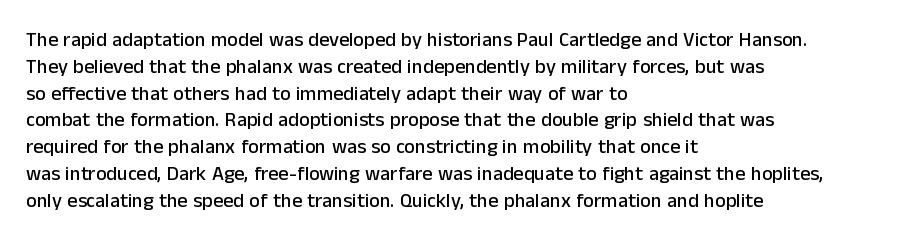
{"italic": "no", "underline": "no", "align": "left", "line_spacing": "normal", "line_spacing_ratio": 1.34, "letter_spacing": "normal", "letter_spacing_em": 0.0, "glyph_px": 20}
